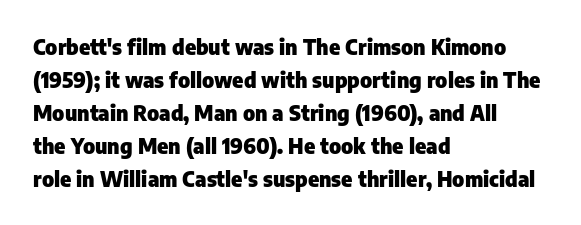
Q: Is the text bold? A: Yes.
Q: Is the text italic (slanted)? A: No, it is upright.
Q: Is the text underlined? A: No.
Q: How is the paragraph aligned? A: Left-aligned.
Q: Is the spacing between letters normal or unusually wide? A: Normal.
Q: Is the spacing between lines tight, normal or loose? A: Normal.
